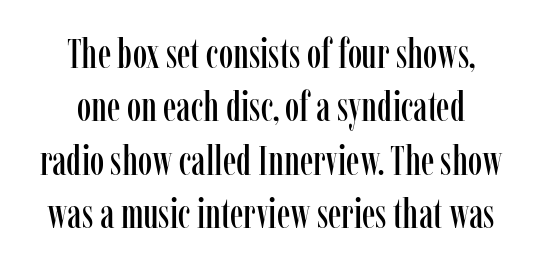
Ordinary non-slanted type is in use. Horizontally, the lines are justified to the midpoint only. To sum up the face: it has serifs. The letters advance in unequal steps, a hallmark of proportional type.
